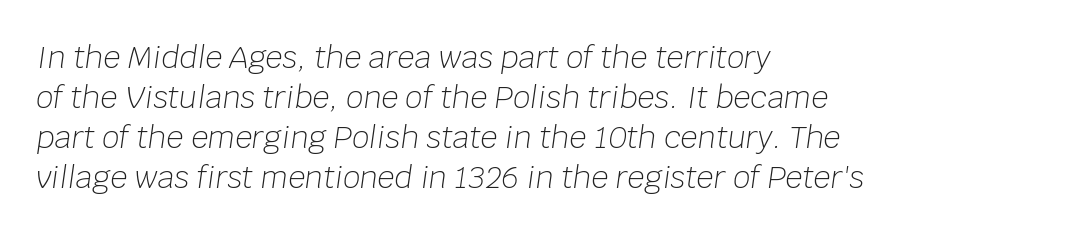
Q: Is the text bold? A: No.
Q: Is the text italic (slanted)? A: Yes, it leans right by about 8 degrees.
Q: Is the text underlined? A: No.
Q: How is the paragraph aligned? A: Left-aligned.
Q: Is the spacing between letters normal or unusually wide? A: Normal.
Q: Is the spacing between lines tight, normal or loose? A: Normal.
Q: Width (condensed, normal, or wide)? A: Normal.
Q: Stroke contrast? A: Low.
Q: x-height? A: Large.
Q: Monospaced? A: No.
